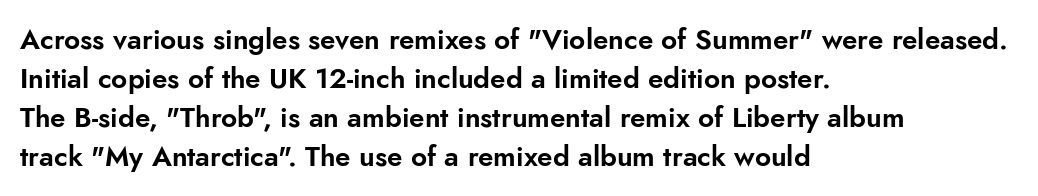
{"serif": "no", "italic": "no", "width": "normal", "stroke_contrast": "low", "x_height": "small", "monospaced": "no", "underline": "no", "align": "left", "line_spacing": "normal", "line_spacing_ratio": 1.39, "letter_spacing": "normal", "letter_spacing_em": 0.0, "glyph_px": 28}
